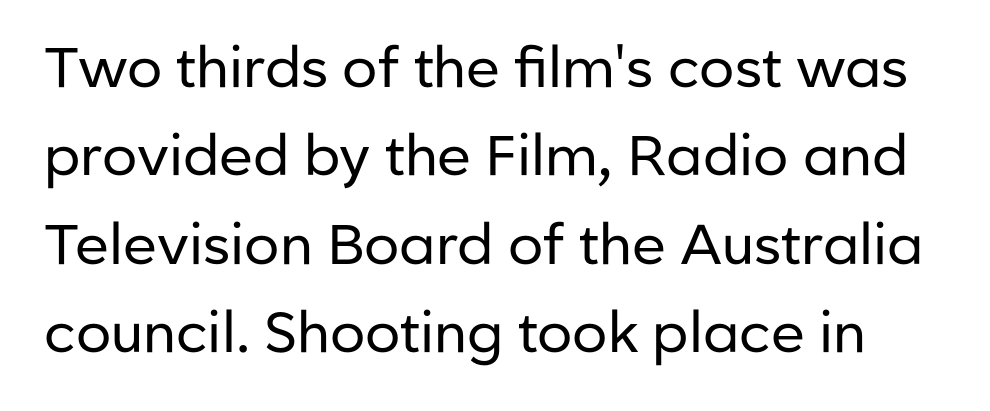
The image shows 56 px regular-weight sans-serif type, upright; set normal line spacing (1.58x), normal letter spacing, not underlined; low stroke contrast and a medium x-height.
